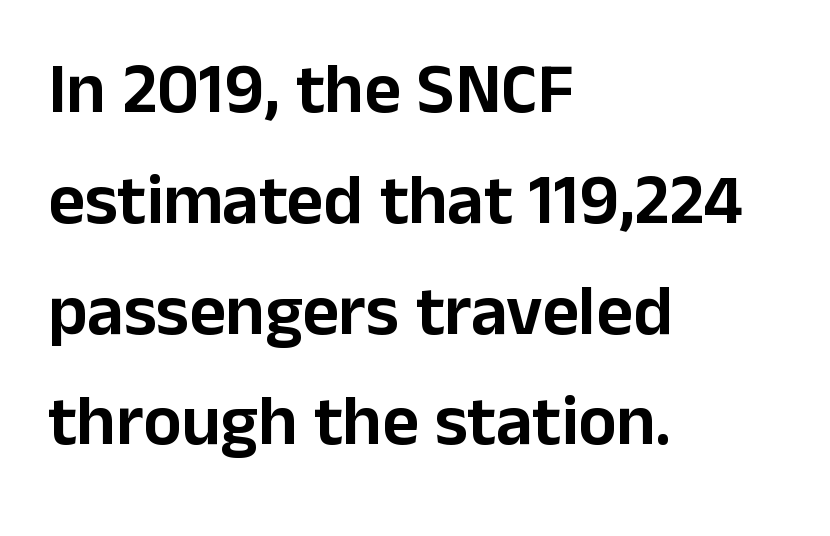
Every stem runs plumb, perpendicular to the baseline. Has an underline been added? It has not. A classic flush-left, rag-right setting is used for this passage. In terms of letterform style, serifs are entirely absent.
